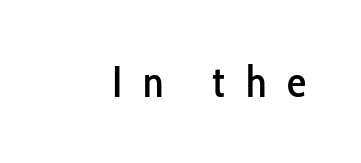
Loose tracking; the words dissolve into strings of separated letters. The specimen omits any rule beneath the text block's lines. The face used here is proportionally spaced, like ordinary book or web type. Does the lettering tilt? It doesn't — this is upright. A sans-serif font was chosen for this passage.
